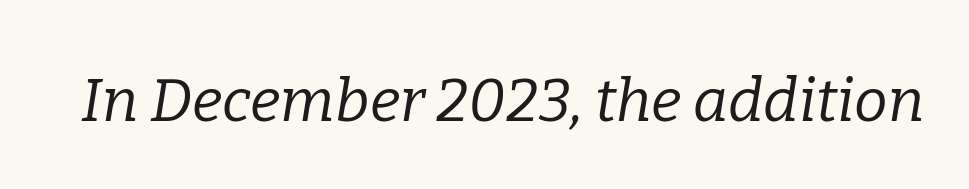
Q: Is the text bold? A: No.
Q: Is the text italic (slanted)? A: Yes, it leans right by about 9 degrees.
Q: Is the typeface a serif or a sans-serif typeface? A: Serif.
Q: Is the text underlined? A: No.
Q: Is the spacing between letters normal or unusually wide? A: Normal.
Q: Width (condensed, normal, or wide)? A: Normal.
Q: Stroke contrast? A: Low.
Q: x-height? A: Medium.
Q: Monospaced? A: No.
